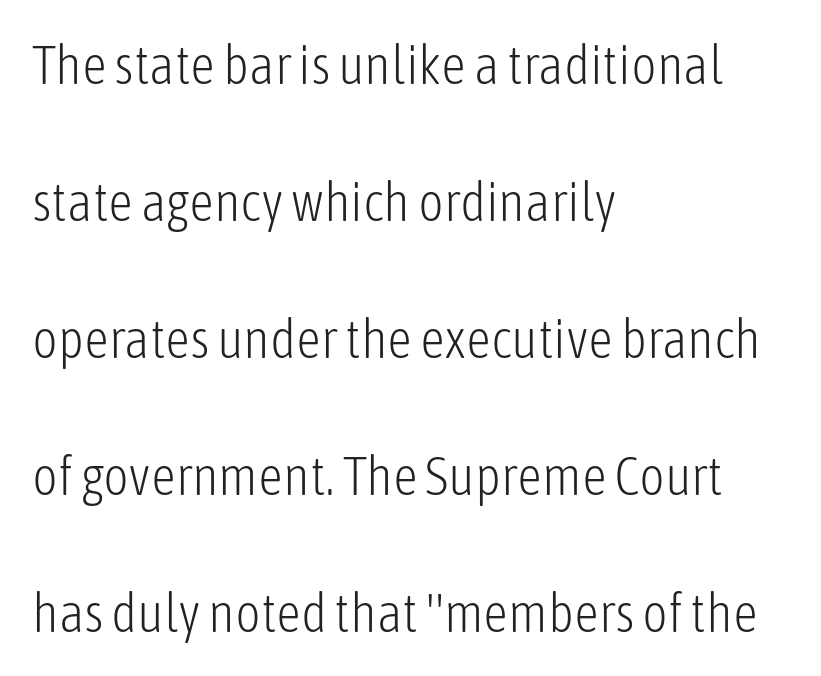
The image shows 55 px light, condensed sans-serif type, upright; set left-aligned, loose line spacing (2.49x), normal letter spacing, not underlined; low stroke contrast and a medium x-height.
